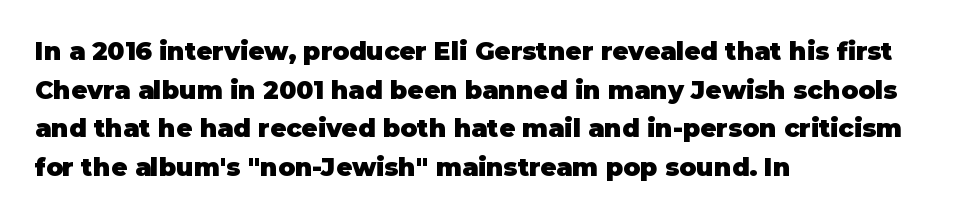
{"italic": "no", "bold": "yes", "underline": "no", "align": "left", "line_spacing": "normal", "line_spacing_ratio": 1.55, "letter_spacing": "normal", "letter_spacing_em": 0.0, "glyph_px": 25}
